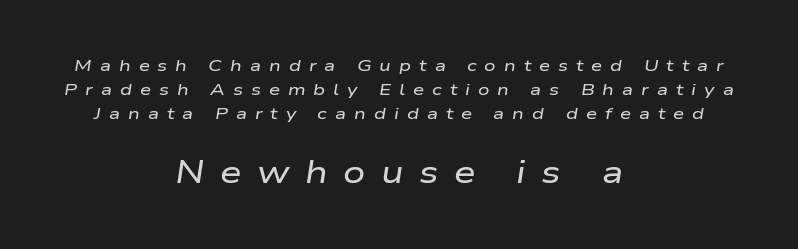
Q: Is the text italic (slanted)? A: Yes, it leans right by about 9 degrees.
Q: Is the text underlined? A: No.
Q: How is the paragraph aligned? A: Centered.
Q: Is the spacing between letters normal or unusually wide? A: Unusually wide.
Q: Is the spacing between lines tight, normal or loose? A: Normal.
Q: Which block of text is set in a larger size, the first (top) or the second (bottom)? A: The second (bottom) one.
Q: Width (condensed, normal, or wide)? A: Wide.
Q: Stroke contrast? A: Low.
Q: x-height? A: Medium.
Q: Monospaced? A: No.
